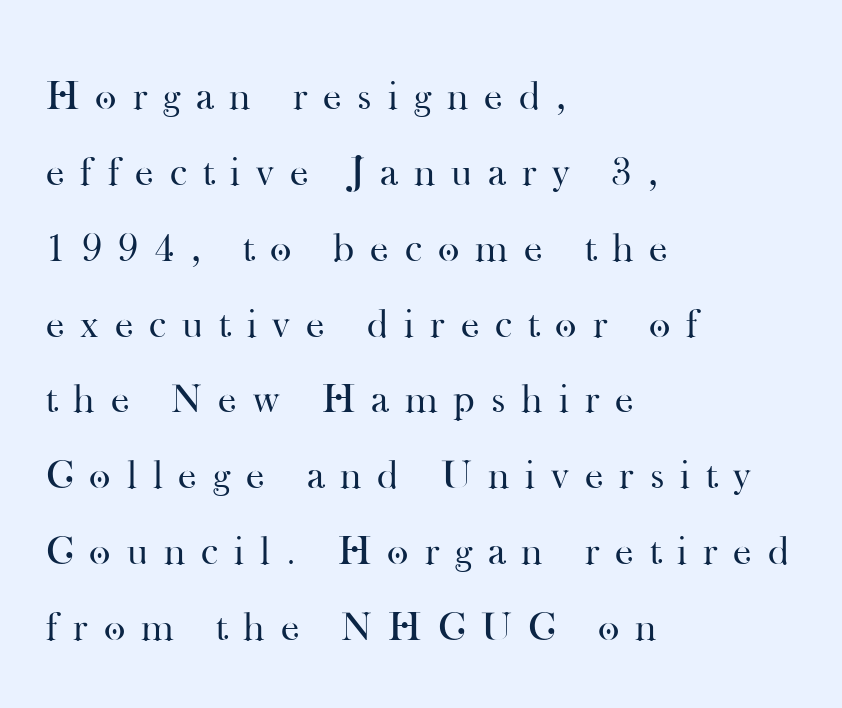
{"serif": "yes", "italic": "no", "bold": "no", "weight": "regular", "width": "normal", "stroke_contrast": "high", "x_height": "small", "monospaced": "no", "underline": "no", "align": "left", "line_spacing_ratio": 1.85, "letter_spacing": "wide", "letter_spacing_em": 0.39, "glyph_px": 41}
